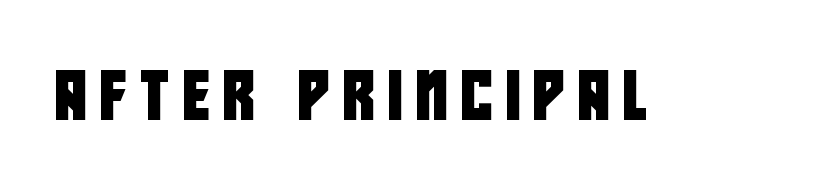
Q: Is the typeface a serif or a sans-serif typeface? A: Sans-serif.
Q: Is the text underlined? A: No.
Q: Is the spacing between letters normal or unusually wide? A: Unusually wide.
Q: Width (condensed, normal, or wide)? A: Condensed.
Q: Stroke contrast? A: Low.
Q: x-height? A: Large.
Q: Monospaced? A: No.
